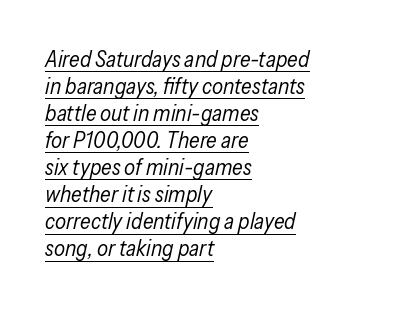
The horizontal fit of the characters is conventional and even. These lines stack with their left ends in a neat column. Stroke mass is kept to a normal reading level or below. The text carries the slant typical of an italic or oblique font. Each line of the rendering has a horizontal stroke beneath the glyphs.
